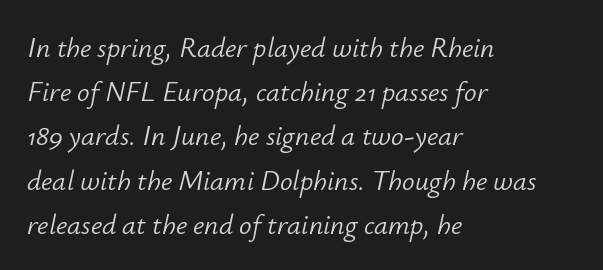
Any mark beneath the type? The region is blank. Spacing verdict: proportional, widths tailored to each character. Casual observation: everything's shoved over to the left. These lines were composed using italics.
